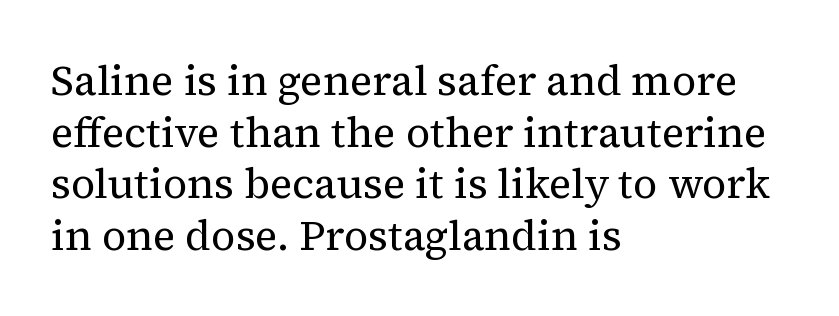
The image shows 42 px regular-weight serif type, upright; set left-aligned, line spacing 1.23x, normal letter spacing, not underlined; medium stroke contrast and a medium x-height.
